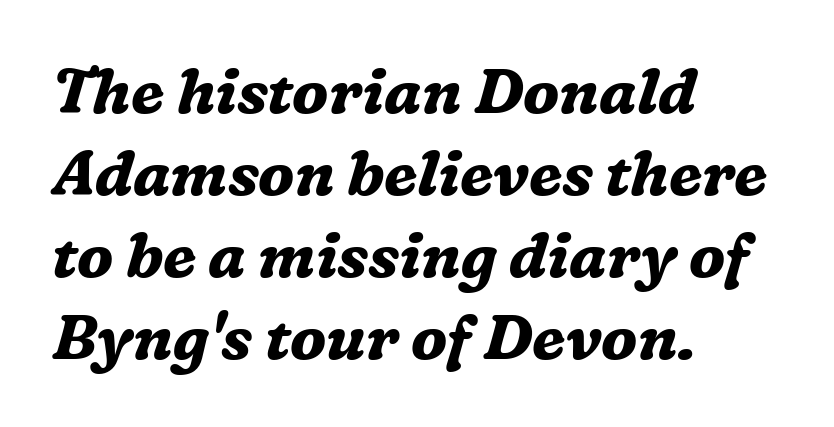
The image shows 62 px bold serif type, italic (leaning right); set left-aligned, normal line spacing (1.32x), normal letter spacing, not underlined; medium stroke contrast and a medium x-height.
